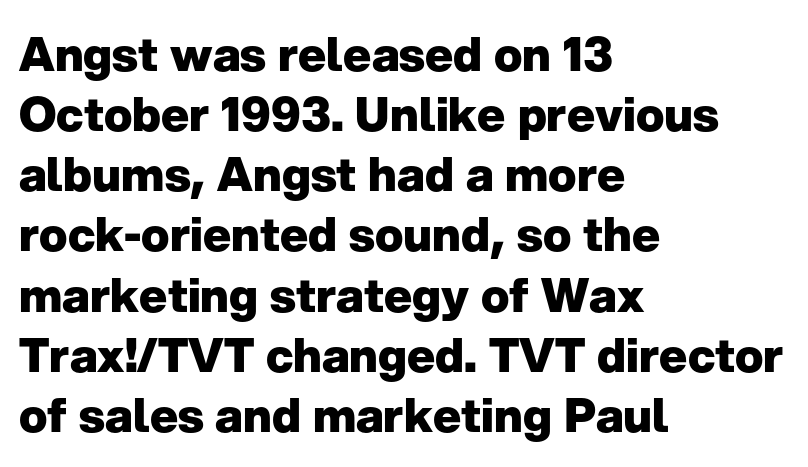
Q: Is the text bold? A: Yes.
Q: Is the text italic (slanted)? A: No, it is upright.
Q: Is the typeface a serif or a sans-serif typeface? A: Sans-serif.
Q: Is the text underlined? A: No.
Q: How is the paragraph aligned? A: Left-aligned.
Q: Is the spacing between letters normal or unusually wide? A: Normal.
Q: Is the spacing between lines tight, normal or loose? A: Normal.
Q: Width (condensed, normal, or wide)? A: Normal.
Q: Stroke contrast? A: Low.
Q: x-height? A: Medium.
Q: Monospaced? A: No.
